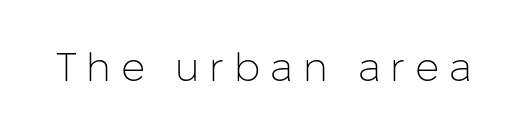
No word sits above an underline. Honestly, the letter spacing is so wide it's the main thing you notice. This is roman type, the default non-slanted kind. Type style note: lacks serifs. Looks like regular typesetting: each glyph gets only the width it needs.
